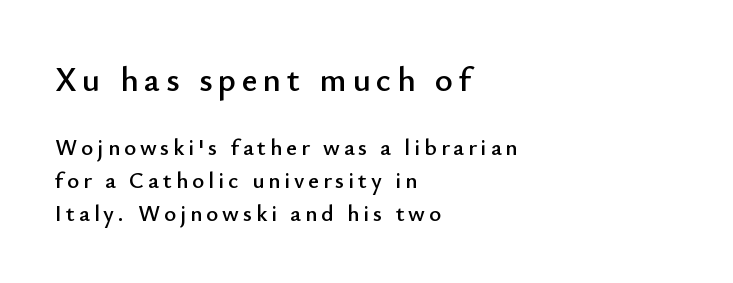
Size hierarchy here favors the leading block over the trailing one. Quick note: interline space is typical. The text was rendered using a sans face with plain stroke endings. The lettering stays uniformly vertical, giving the passage a roman look. Each row of text sits above clean, open space. The passage is arranged the way most books set body copy — flush left.
